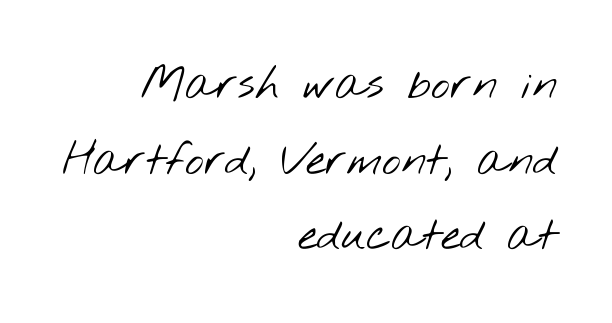
Q: Is the text bold? A: No.
Q: Is the typeface a serif or a sans-serif typeface? A: Sans-serif.
Q: Is the text underlined? A: No.
Q: How is the paragraph aligned? A: Right-aligned.
Q: Is the spacing between letters normal or unusually wide? A: Normal.
Q: Is the spacing between lines tight, normal or loose? A: Normal.
Q: Width (condensed, normal, or wide)? A: Wide.
Q: Stroke contrast? A: Low.
Q: x-height? A: Small.
Q: Monospaced? A: No.
